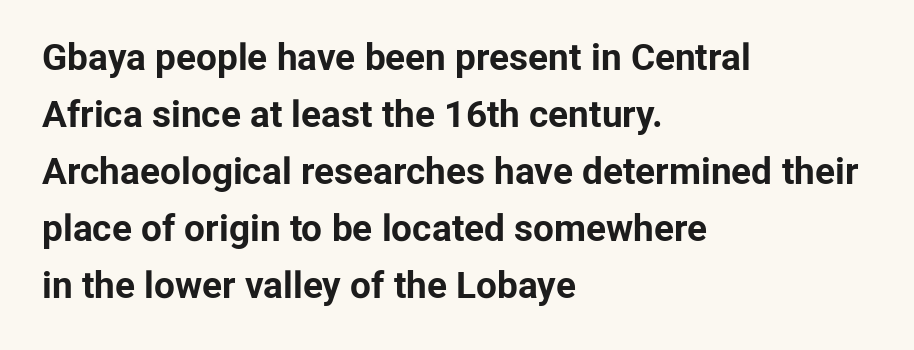
{"serif": "no", "italic": "no", "bold": "yes", "weight": "bold", "width": "normal", "stroke_contrast": "low", "x_height": "medium", "monospaced": "no", "underline": "no", "align": "left", "line_spacing": "normal", "line_spacing_ratio": 1.54, "letter_spacing": "normal", "letter_spacing_em": 0.0, "glyph_px": 37}
